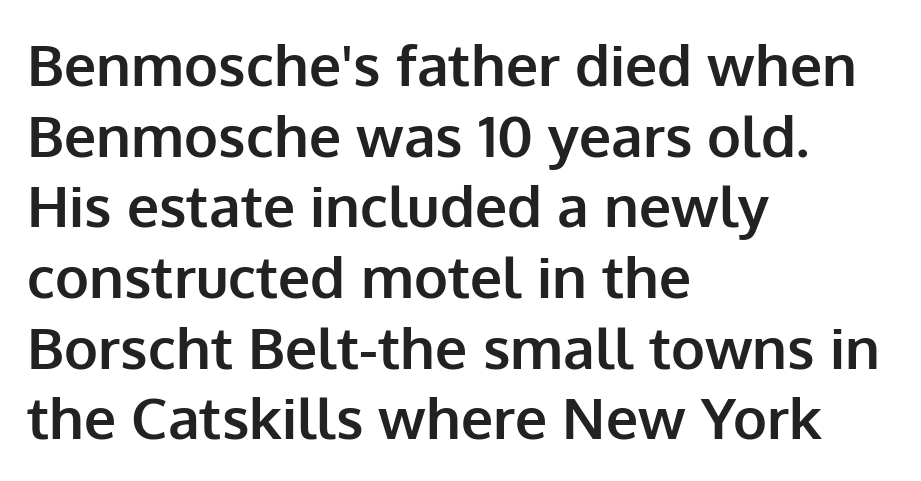
Q: Is the text bold? A: Yes.
Q: Is the text italic (slanted)? A: No, it is upright.
Q: Is the typeface a serif or a sans-serif typeface? A: Sans-serif.
Q: Is the text underlined? A: No.
Q: How is the paragraph aligned? A: Left-aligned.
Q: Is the spacing between letters normal or unusually wide? A: Normal.
Q: Width (condensed, normal, or wide)? A: Normal.
Q: Stroke contrast? A: Low.
Q: x-height? A: Medium.
Q: Monospaced? A: No.
